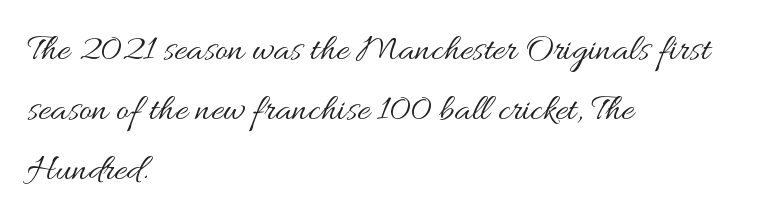
Q: Is the text bold? A: No.
Q: Is the text italic (slanted)? A: Yes.
Q: Is the text underlined? A: No.
Q: How is the paragraph aligned? A: Left-aligned.
Q: Is the spacing between letters normal or unusually wide? A: Normal.
Q: Is the spacing between lines tight, normal or loose? A: Normal.
Q: Width (condensed, normal, or wide)? A: Wide.
Q: Stroke contrast? A: Medium.
Q: x-height? A: Small.
Q: Monospaced? A: No.
